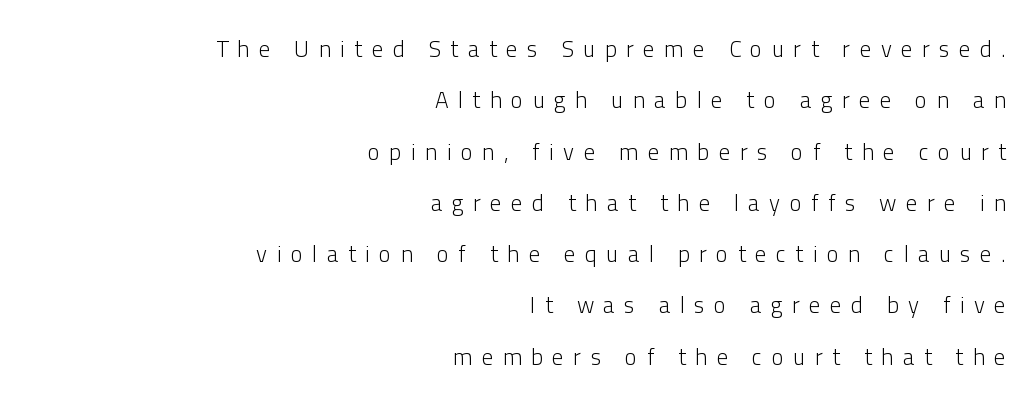
{"italic": "no", "bold": "no", "underline": "no", "align": "right", "line_spacing": "loose", "line_spacing_ratio": 2.23, "letter_spacing": "wide", "letter_spacing_em": 0.41, "glyph_px": 23}
